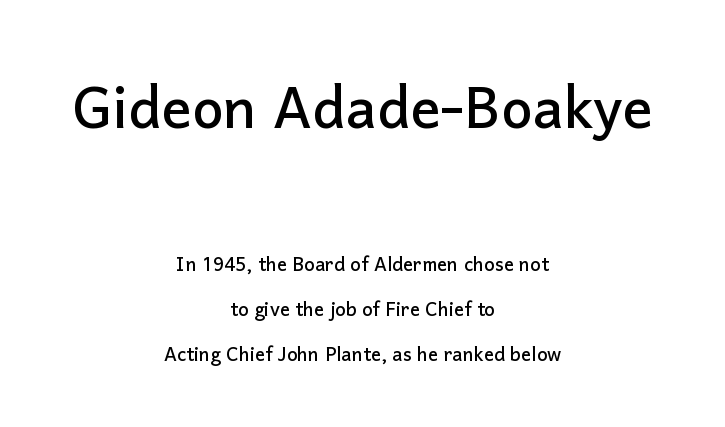
{"serif": "no", "italic": "no", "width": "normal", "stroke_contrast": "low", "x_height": "medium", "monospaced": "no", "underline": "no", "align": "center", "line_spacing_ratio": 1.81, "letter_spacing": "normal", "letter_spacing_em": 0.0, "larger_block": "first", "size_ratio": 3.0, "glyph_px": 75}
